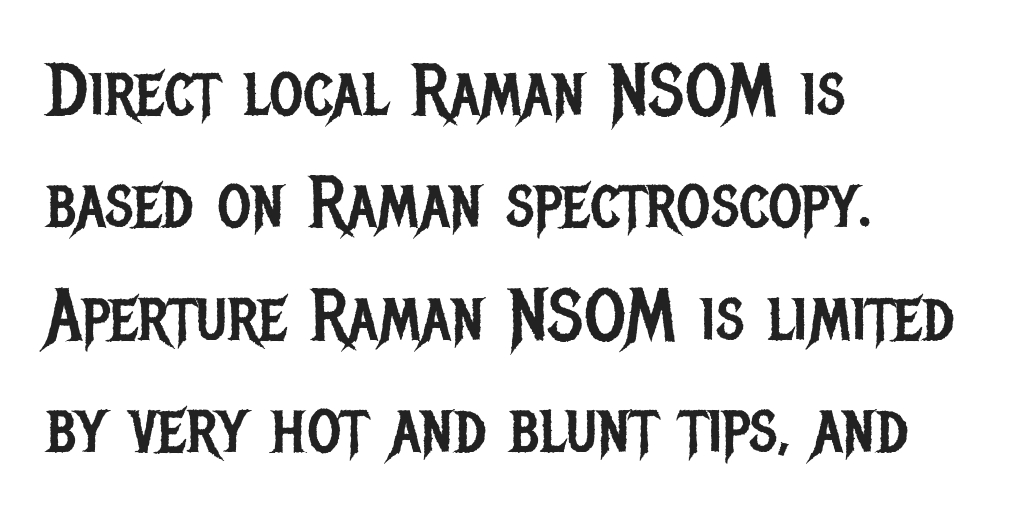
The image shows 73 px regular-weight, condensed sans-serif type, upright; set left-aligned, normal line spacing (1.54x), normal letter spacing, not underlined; low stroke contrast and a large x-height.
